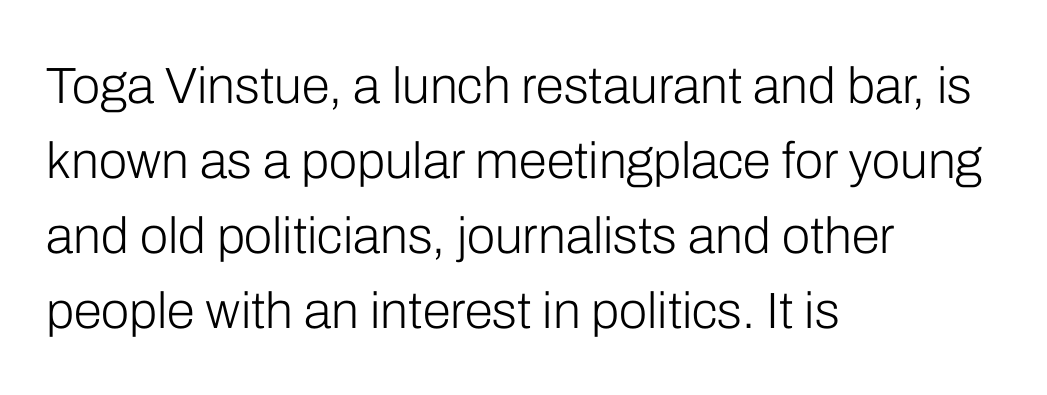
The image shows 51 px light sans-serif type, upright; set left-aligned, normal line spacing (1.47x), normal letter spacing, not underlined; low stroke contrast and a medium x-height.
